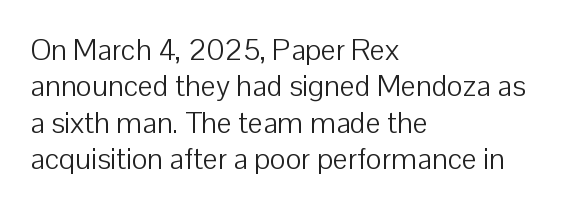
Q: Is the text bold? A: No.
Q: Is the text italic (slanted)? A: No, it is upright.
Q: Is the typeface a serif or a sans-serif typeface? A: Sans-serif.
Q: Is the text underlined? A: No.
Q: How is the paragraph aligned? A: Left-aligned.
Q: Is the spacing between letters normal or unusually wide? A: Normal.
Q: Width (condensed, normal, or wide)? A: Normal.
Q: Stroke contrast? A: Low.
Q: x-height? A: Medium.
Q: Monospaced? A: No.
